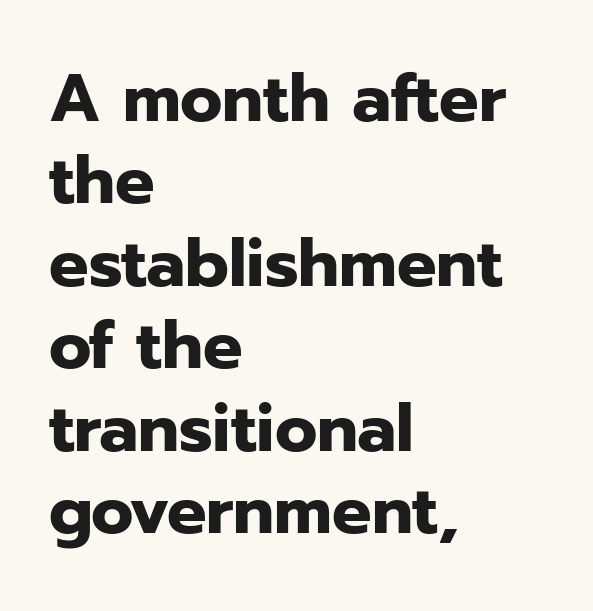
The image shows 66 px heavy sans-serif type, upright; set left-aligned, normal line spacing (1.25x), normal letter spacing, not underlined; low stroke contrast and a medium x-height.
